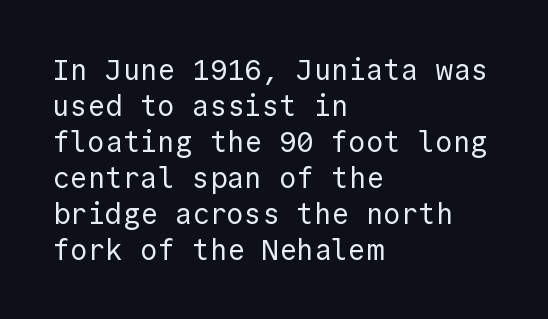
Check under the words: just untouched page. Vertical strokes here are truly vertical. The rendering uses typewriter-style spacing with identical character cells. Are there feet on the stems? There aren't — it's a sans. Which margin do the lines hug? The left one — the right edge is uneven.
